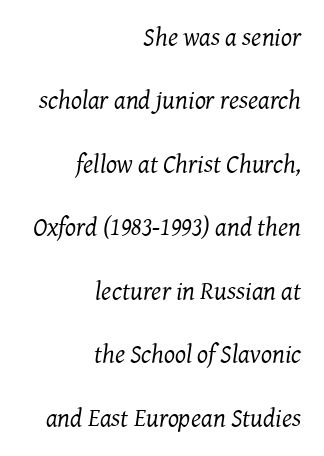
{"italic": "yes", "lean": "right", "slant_degrees": 7, "bold": "no", "underline": "no", "align": "right", "line_spacing": "loose", "line_spacing_ratio": 2.44, "letter_spacing": "normal", "letter_spacing_em": 0.0, "glyph_px": 26}
